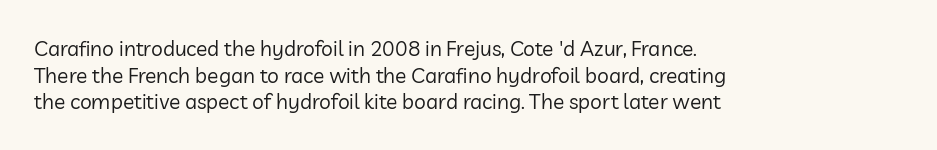
Q: Is the text bold? A: No.
Q: Is the text italic (slanted)? A: No, it is upright.
Q: Is the text underlined? A: No.
Q: How is the paragraph aligned? A: Left-aligned.
Q: Is the spacing between letters normal or unusually wide? A: Normal.
Q: Is the spacing between lines tight, normal or loose? A: Normal.
